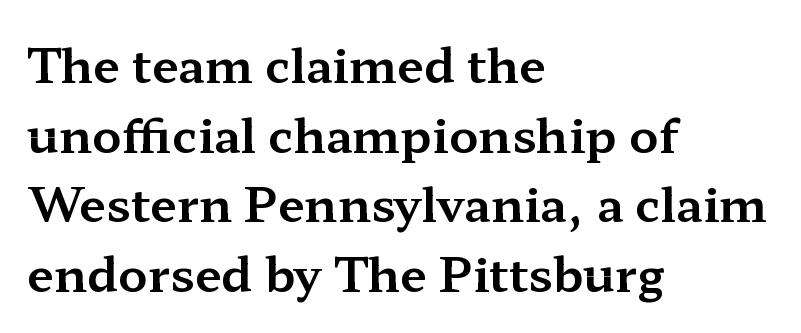
The image shows 48 px wide serif type, upright; set left-aligned, normal line spacing (1.45x), normal letter spacing, not underlined; medium stroke contrast and a medium x-height.
